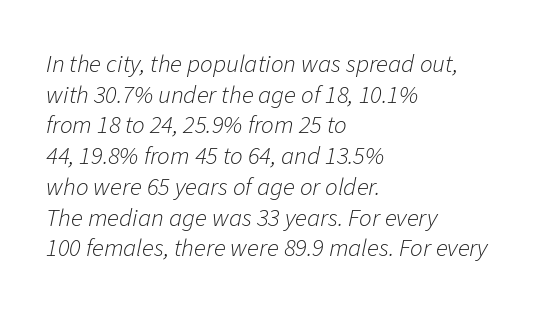
Typeset ragged right — the left edge is the straight one. Caption: standard tracking, unaltered. This sample uses an oblique cut, with every glyph tilted off the vertical. Underline: absent. Stems here are at most as thick as an everyday book face.
